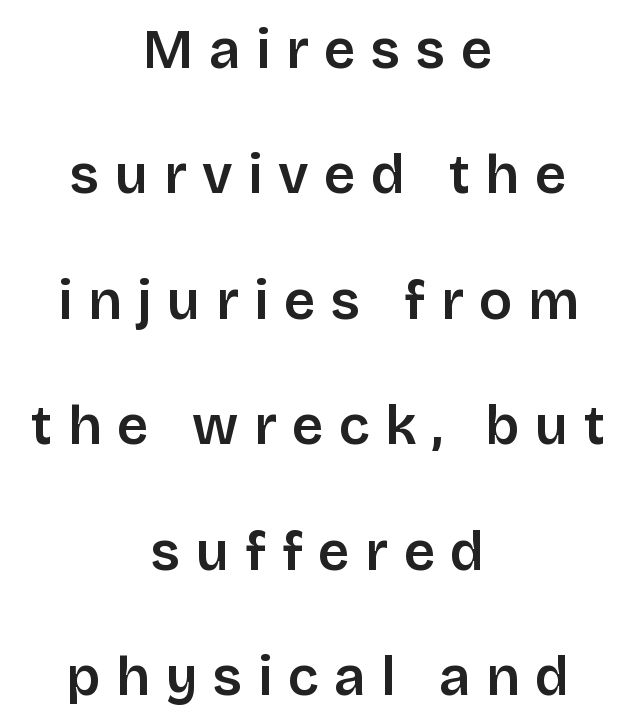
Line starts and ends both wander, symmetrically. Rendered with straight, roman letterforms. Display-style spreading of the glyphs; the letterfit is very open. The letters advance in unequal steps, a hallmark of proportional type. The words here are not underlined.
